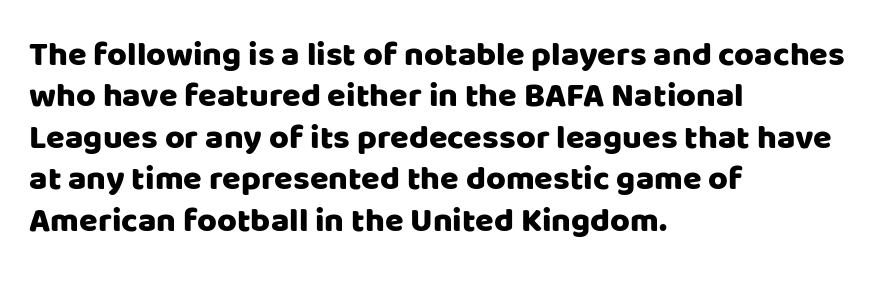
Every character sits straight up, as roman type does. This rendering employs a face without finishing strokes, i.e., a sans-serif. The space directly below the letters is spotless. Line beginnings align vertically; line endings do not.
